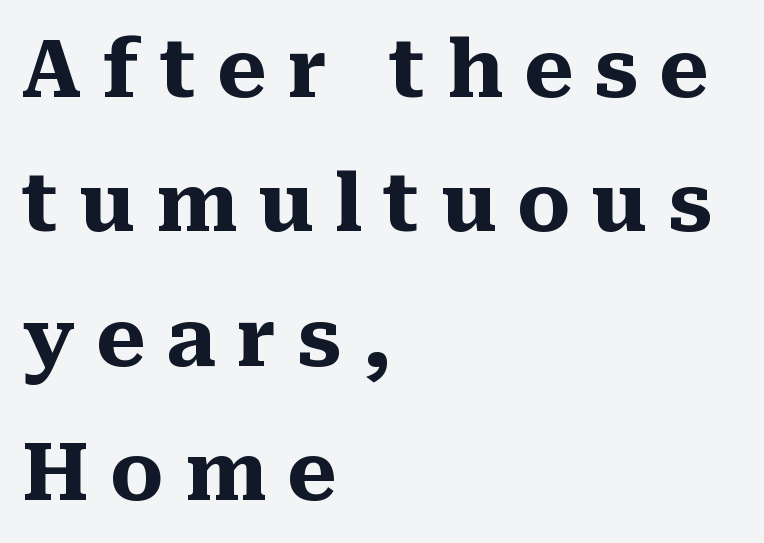
Q: Is the text bold? A: Yes.
Q: Is the text italic (slanted)? A: No, it is upright.
Q: Is the typeface a serif or a sans-serif typeface? A: Serif.
Q: Is the text underlined? A: No.
Q: How is the paragraph aligned? A: Left-aligned.
Q: Is the spacing between letters normal or unusually wide? A: Unusually wide.
Q: Is the spacing between lines tight, normal or loose? A: Normal.
Q: Width (condensed, normal, or wide)? A: Normal.
Q: Stroke contrast? A: Medium.
Q: x-height? A: Medium.
Q: Monospaced? A: No.
